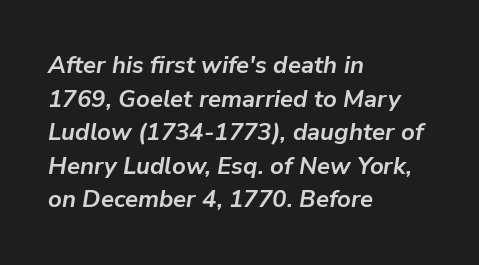
Q: Is the text bold? A: Yes.
Q: Is the text italic (slanted)? A: Yes, it leans right by about 9 degrees.
Q: Is the text underlined? A: No.
Q: How is the paragraph aligned? A: Left-aligned.
Q: Is the spacing between letters normal or unusually wide? A: Normal.
Q: Is the spacing between lines tight, normal or loose? A: Normal.
